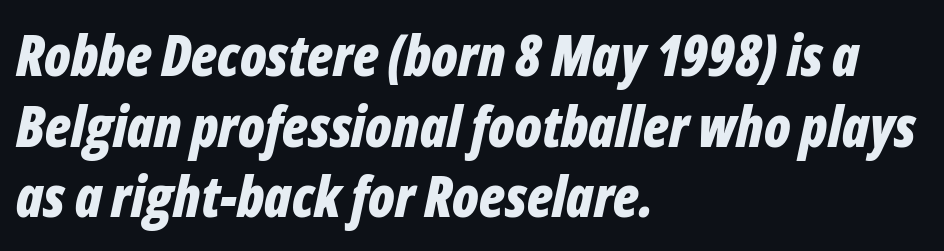
The image shows 56 px bold, condensed type, italic (leaning right); set left-aligned, normal line spacing (1.26x), normal letter spacing, not underlined; low stroke contrast and a medium x-height.
